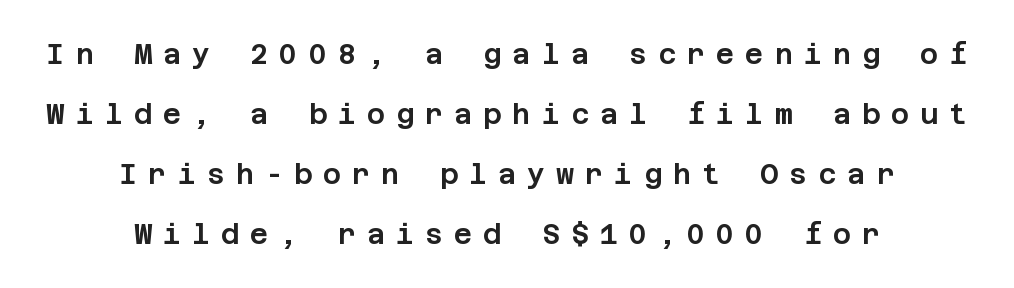
{"serif": "no", "italic": "no", "width": "normal", "stroke_contrast": "low", "x_height": "large", "underline": "no", "align": "center", "line_spacing": "loose", "line_spacing_ratio": 2.14, "letter_spacing": "wide", "letter_spacing_em": 0.39, "glyph_px": 28}
